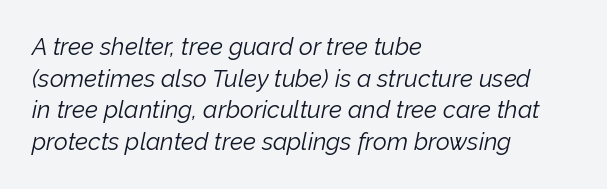
Q: Is the text bold? A: No.
Q: Is the text italic (slanted)? A: Yes, it leans right by about 12 degrees.
Q: Is the text underlined? A: No.
Q: How is the paragraph aligned? A: Left-aligned.
Q: Is the spacing between letters normal or unusually wide? A: Normal.
Q: Is the spacing between lines tight, normal or loose? A: Normal.
